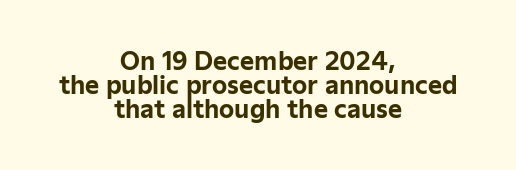
The image shows 24 px bold type, upright; set centered, tight line spacing (1.0x), normal letter spacing, not underlined.
